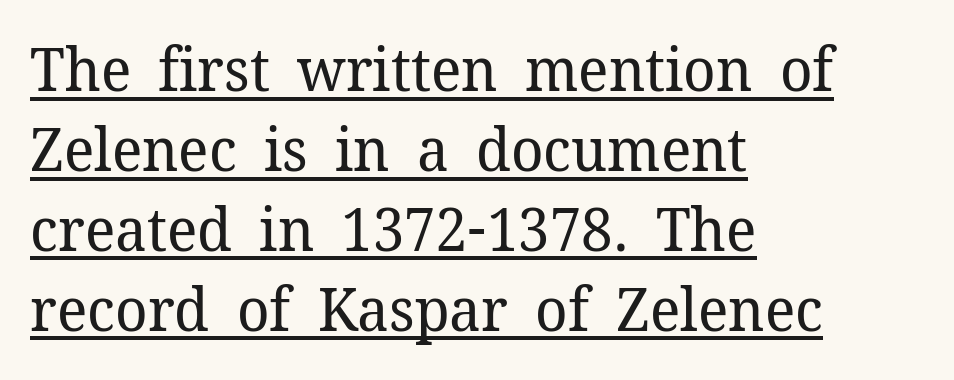
The image shows 61 px regular-weight serif type, upright; set left-aligned, normal line spacing (1.31x), normal letter spacing, underlined; low stroke contrast and a medium x-height.
